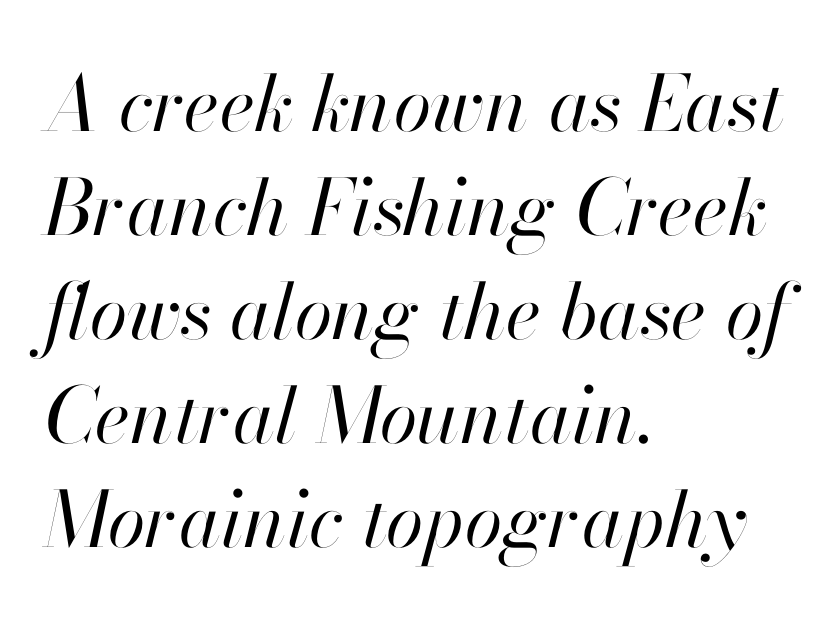
Looking at the ascenders, they clearly lean. Spacing between characters is what you'd get straight out of the box. A bare baseline throughout the passage. On a weight scale, this lands at 450 or below. A normal amount of white space separates one row of letters from the next. Varying glyph widths throughout — classic text-font behaviour.
